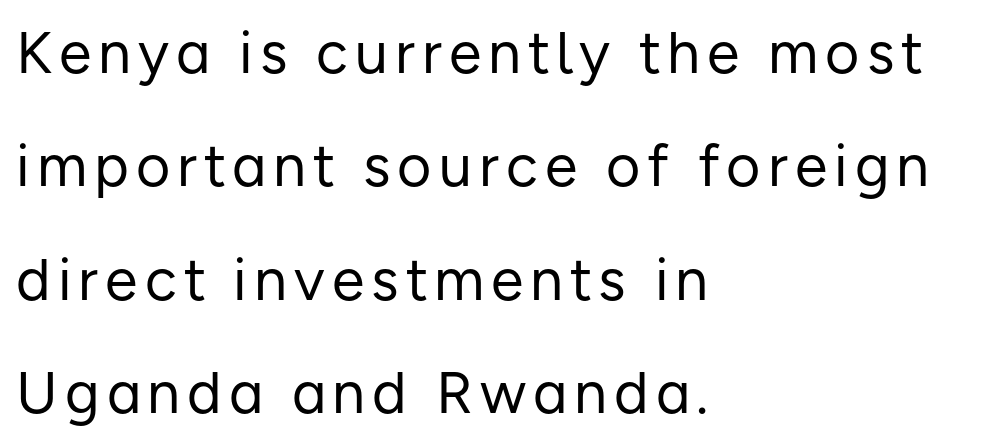
{"serif": "no", "italic": "no", "bold": "no", "weight": "regular", "width": "normal", "stroke_contrast": "low", "x_height": "medium", "monospaced": "no", "underline": "no", "align": "left", "line_spacing": "loose", "line_spacing_ratio": 1.92, "glyph_px": 59}
